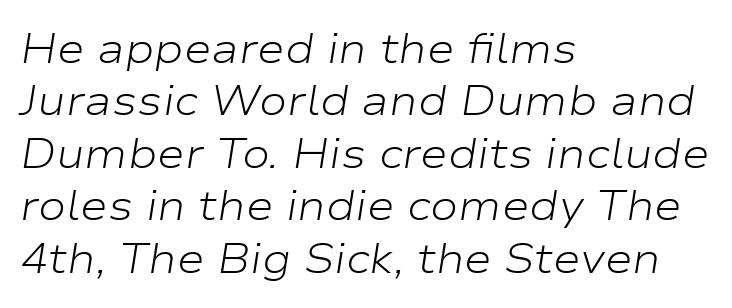
The text block is weighted toward the left margin, trailing off unevenly rightward. The vertical gap from one line to the next is medium. The typesetting does not lean heavy: it is not bold. Every character sits at an angle, as italics do.
